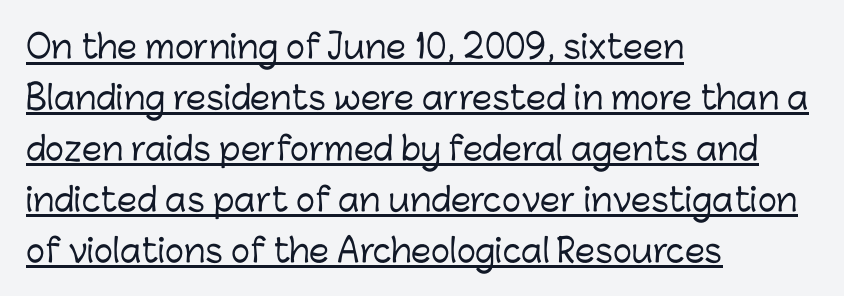
The image shows 32 px sans-serif type, upright; set left-aligned, normal line spacing (1.59x), normal letter spacing, underlined; low stroke contrast and a medium x-height.
